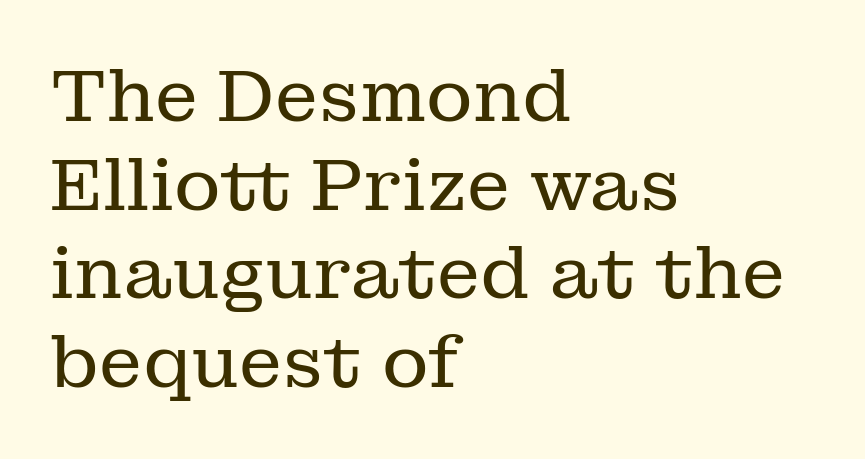
Q: Is the text bold? A: No.
Q: Is the text italic (slanted)? A: No, it is upright.
Q: Is the typeface a serif or a sans-serif typeface? A: Serif.
Q: Is the text underlined? A: No.
Q: How is the paragraph aligned? A: Left-aligned.
Q: Is the spacing between letters normal or unusually wide? A: Normal.
Q: Width (condensed, normal, or wide)? A: Normal.
Q: Stroke contrast? A: Low.
Q: x-height? A: Medium.
Q: Monospaced? A: No.
